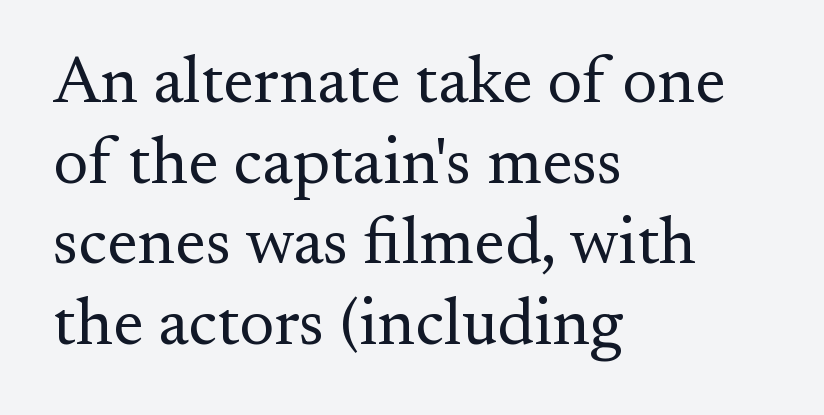
Here the glyphs are tracked normally, forming tight word shapes. The font family rendered here belongs to the serif group. The typeface has the unassuming heft of standard copy or less. The paragraph shown leans on its left margin. The zone under the glyphs is completely vacant. Ascenders rise straight up at ninety degrees.
